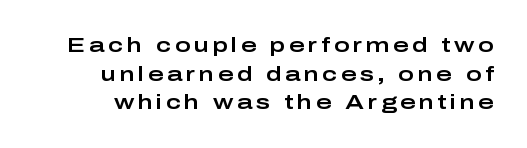
The image shows 21 px text type, upright; set normal line spacing (1.36x), not underlined.
